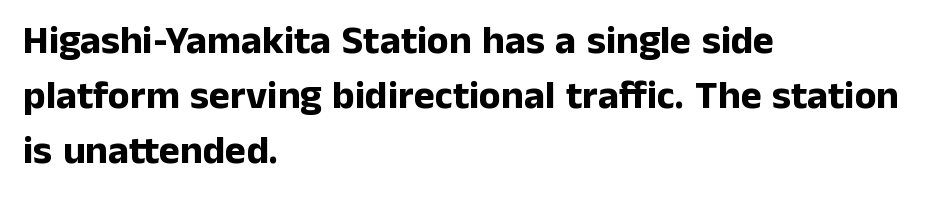
What weight is shown? A full bold with thick strokes. Type style note: lacks serifs. Short note: letters normally spaced. The specimen reads as upright at a glance. In terms of leading, this rendering sits right in the middle. Casual observation: everything's shoved over to the left.
